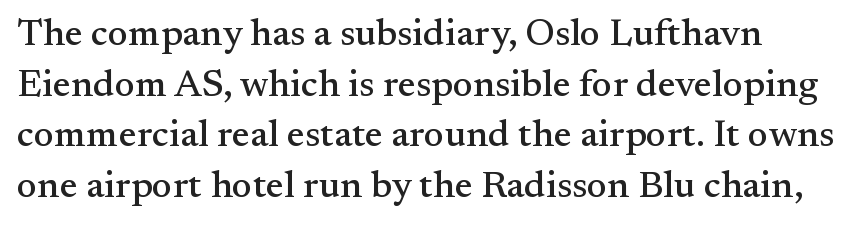
{"serif": "yes", "italic": "no", "width": "normal", "stroke_contrast": "medium", "x_height": "small", "monospaced": "no", "underline": "no", "line_spacing": "normal", "line_spacing_ratio": 1.33, "letter_spacing": "normal", "letter_spacing_em": 0.0, "glyph_px": 38}
